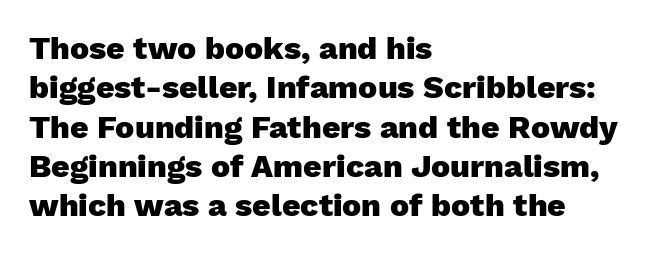
The compositor pushed each line to the left boundary. The letterforms sit shoulder to shoulder at normal distance. Each letter keeps its own natural width here, so spacing adapts to shape. Underlining? Definitely not there. No italicization has been applied; the sample stays upright. Heavy, bold letterforms.
